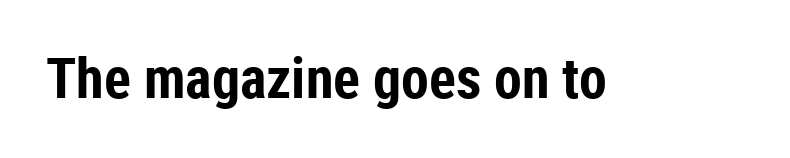
{"serif": "no", "italic": "no", "bold": "yes", "weight": "bold", "width": "condensed", "stroke_contrast": "low", "x_height": "medium", "monospaced": "no", "underline": "no", "letter_spacing": "normal", "letter_spacing_em": 0.0, "glyph_px": 56}
